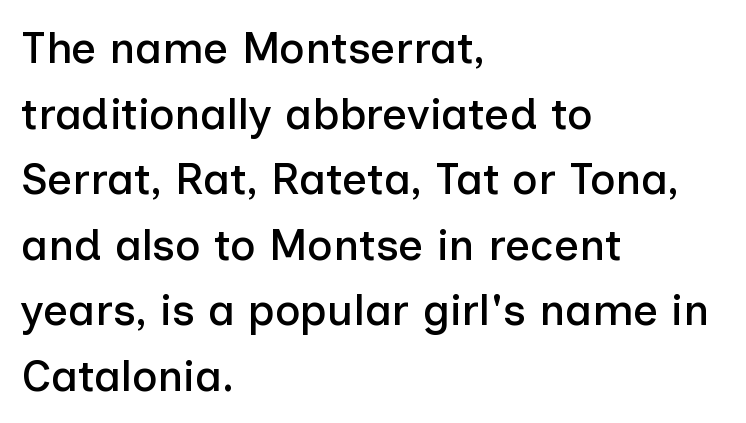
The image shows 44 px sans-serif type, upright; set left-aligned, normal line spacing (1.49x), normal letter spacing, not underlined; low stroke contrast and a medium x-height.
